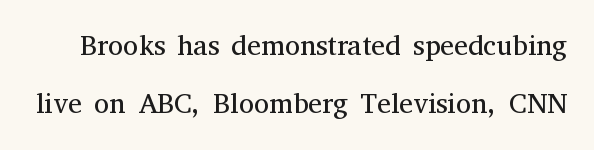
Is the letter spacing exaggerated? No — it looks like the ordinary default. Think of a printed novel: that variable character pitch is what you see here. The weight would be labelled regular, book, light, or lighter still. Unlike italic type, these characters show no tilt at all. Letterform terminals end in serifs throughout the passage. Descenders hang freely into open space.
